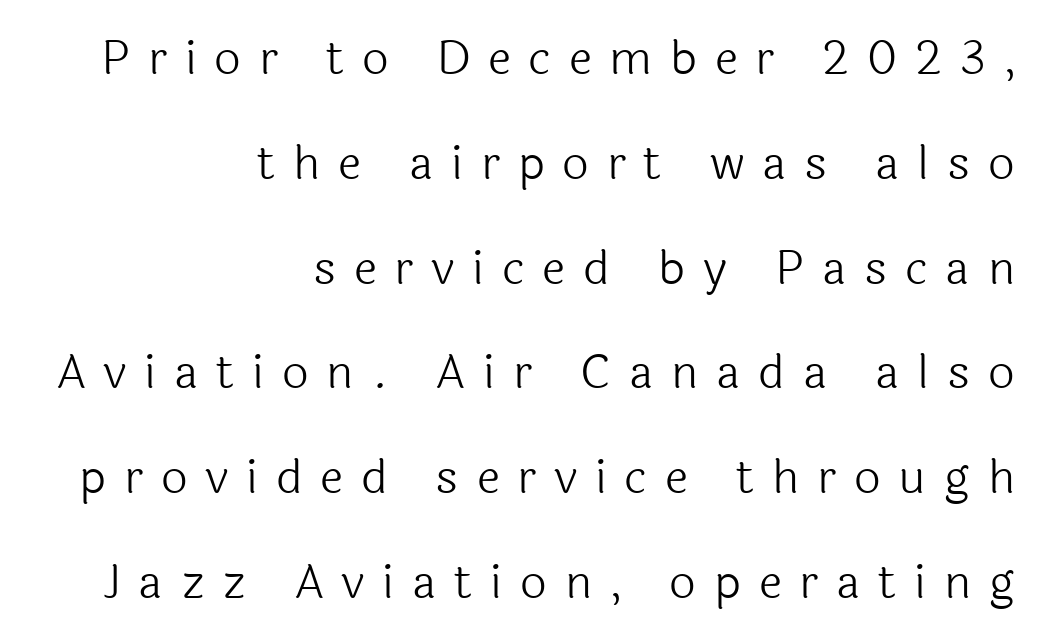
In terms of letterform style, serifs are entirely absent. The glyphs are unaccompanied by any horizontal stroke below them. Caption: multi-line text, flush right, ragged left. No heavy texture on the line: the type isn't bold. Italic: no, the glyphs are upright roman.
